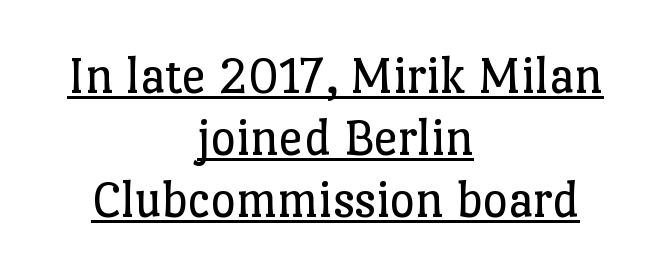
The image shows 54 px regular-weight serif type, upright; set centered, tight line spacing (1.15x), normal letter spacing, underlined; low stroke contrast and a medium x-height.
